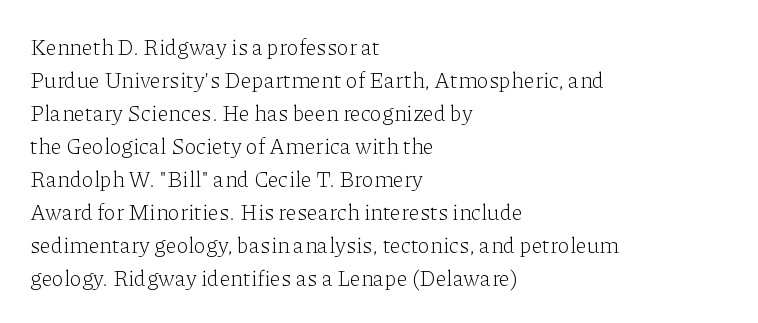
In terms of leading, this rendering sits right in the middle. Quick note: not italic, upright. Stems here are at most as thick as an everyday book face. Letter spacing: default.
